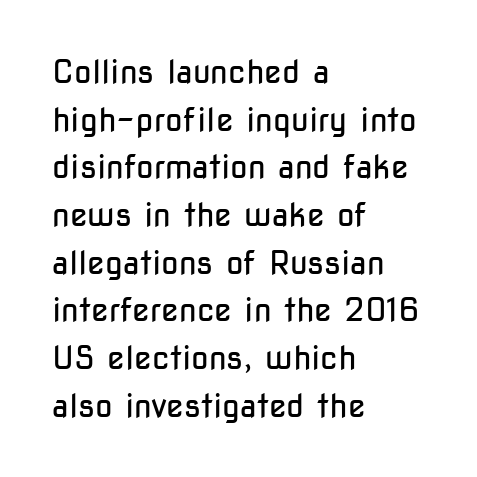
Visually the block forms a straight wall on the left and a jagged coastline on the right. Spacing verdict: proportional, widths tailored to each character. The font is comparable to plain body text, perhaps lighter. These lines keep a tight, regular rhythm from letter to letter. I'd call this a sans setting — the letters go barefoot. A typesetter would call this leading conventional body-copy spacing.
